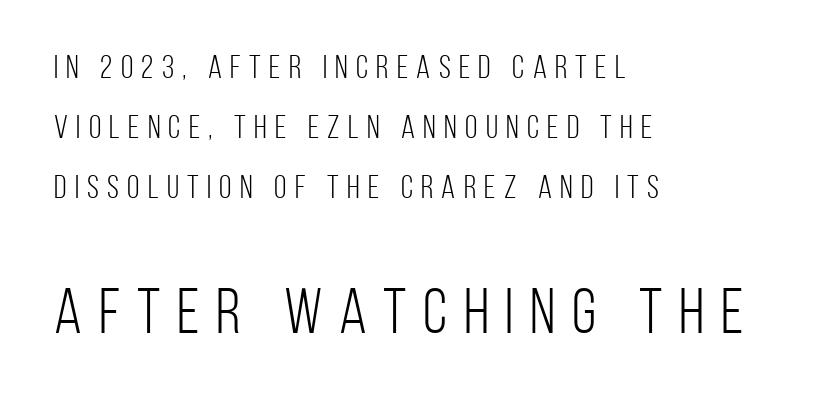
Q: Is the text bold? A: No.
Q: Is the text italic (slanted)? A: No, it is upright.
Q: Is the typeface a serif or a sans-serif typeface? A: Sans-serif.
Q: Is the text underlined? A: No.
Q: How is the paragraph aligned? A: Left-aligned.
Q: Is the spacing between letters normal or unusually wide? A: Unusually wide.
Q: Which block of text is set in a larger size, the first (top) or the second (bottom)? A: The second (bottom) one.
Q: Width (condensed, normal, or wide)? A: Condensed.
Q: Stroke contrast? A: Low.
Q: x-height? A: Large.
Q: Monospaced? A: No.
